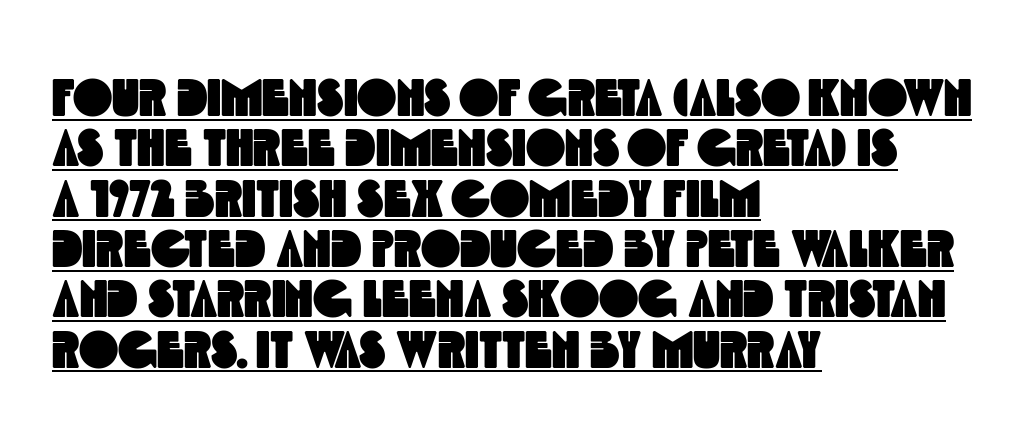
The passage shown is typed in a proportional face where columns would drift. You can tell from the bare stems that sans-serif type was used. The words here are underlined. The rag falls on the right side of this text block. The letterforms sit shoulder to shoulder at normal distance. In terms of leading, this rendering errs on the cramped side.
